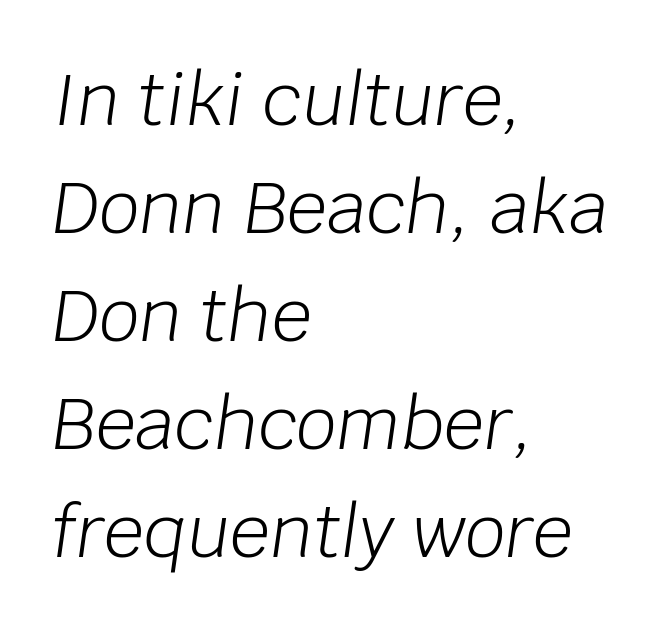
The text block is weighted toward the left margin, trailing off unevenly rightward. This sample has the flowing, uneven cadence of proportional lettering. Yep, that's italic — everything's leaning. Descender tails drop into unmarked territory.
